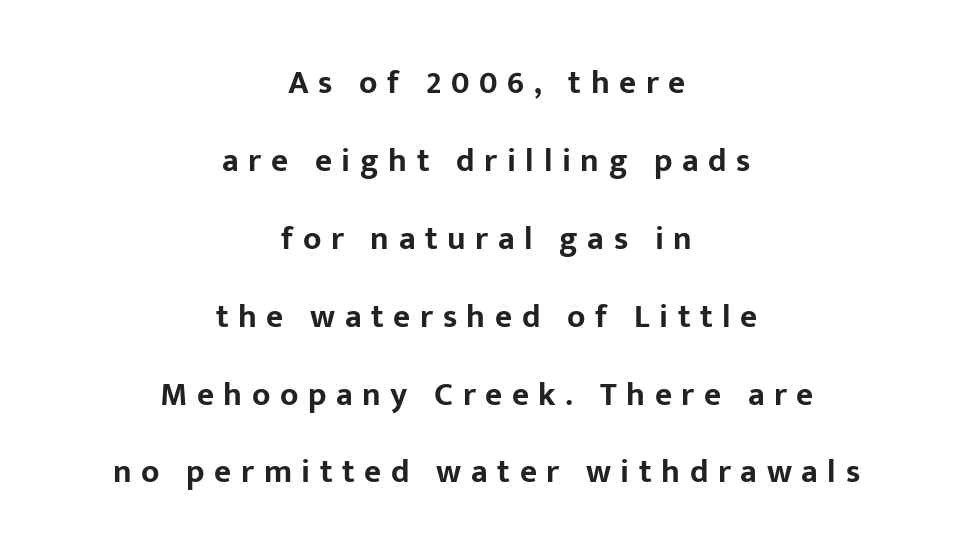
Q: Is the text bold? A: Yes.
Q: Is the text italic (slanted)? A: No, it is upright.
Q: Is the typeface a serif or a sans-serif typeface? A: Sans-serif.
Q: Is the text underlined? A: No.
Q: How is the paragraph aligned? A: Centered.
Q: Is the spacing between letters normal or unusually wide? A: Unusually wide.
Q: Is the spacing between lines tight, normal or loose? A: Loose.
Q: Width (condensed, normal, or wide)? A: Normal.
Q: Stroke contrast? A: Low.
Q: x-height? A: Medium.
Q: Monospaced? A: No.
